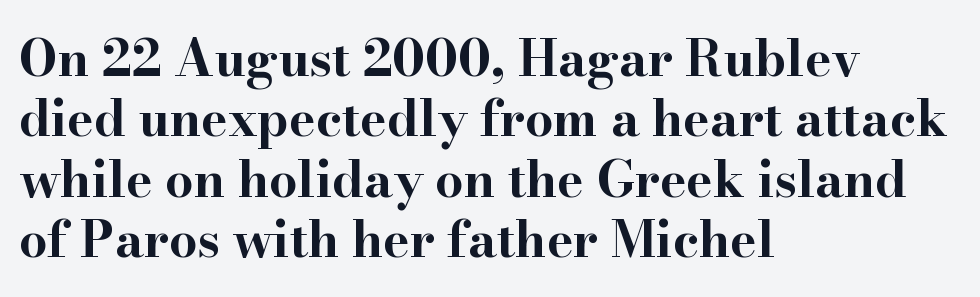
Q: Is the text bold? A: Yes.
Q: Is the text italic (slanted)? A: No, it is upright.
Q: Is the typeface a serif or a sans-serif typeface? A: Serif.
Q: Is the text underlined? A: No.
Q: How is the paragraph aligned? A: Left-aligned.
Q: Is the spacing between letters normal or unusually wide? A: Normal.
Q: Width (condensed, normal, or wide)? A: Wide.
Q: Stroke contrast? A: High.
Q: x-height? A: Small.
Q: Monospaced? A: No.
